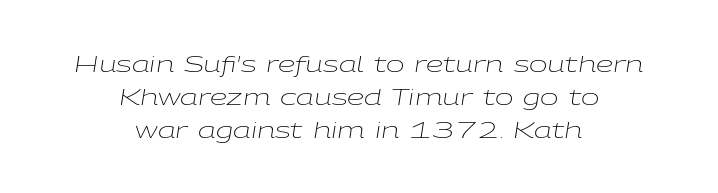
Nothing heavy about these letters — not bold at all. The font's italic variant was chosen for this text. Regarding leading, the lines here are spaced in the standard way. A student would call this center alignment; a typographer would say set centered.
